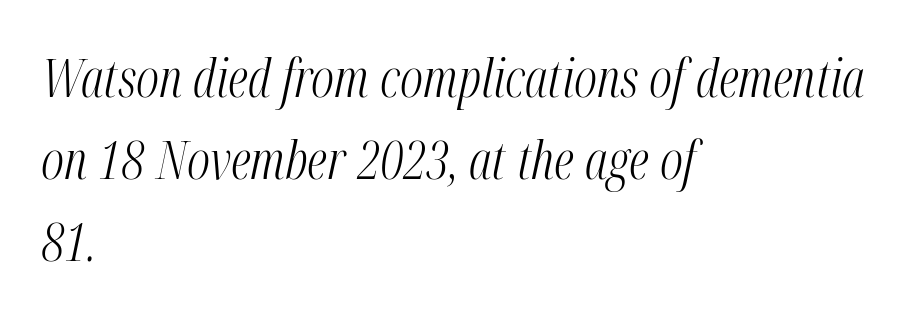
The image shows 52 px light, condensed type, italic (leaning right); set left-aligned, normal line spacing (1.58x), normal letter spacing, not underlined; medium stroke contrast and a medium x-height.
